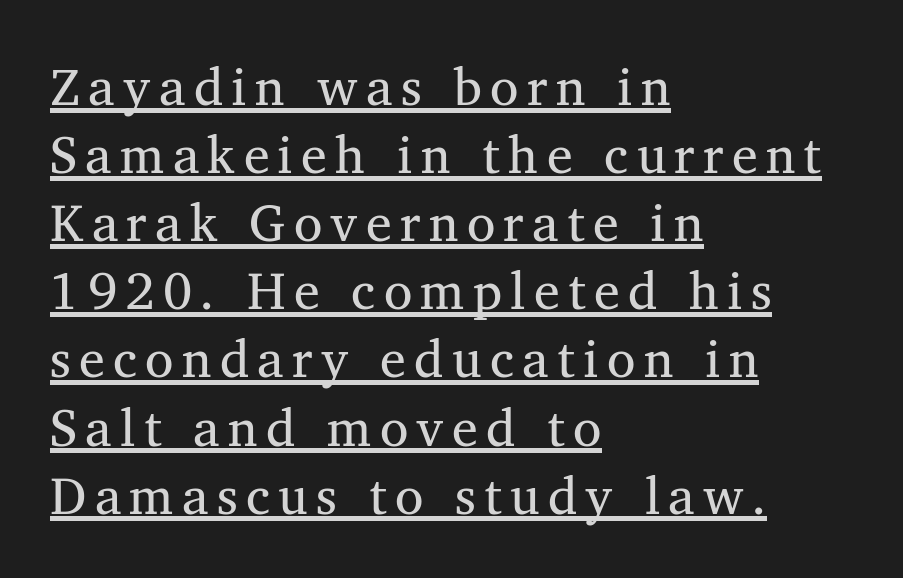
I'd call this a serif setting — the letters wear small feet. Every stem runs plumb, perpendicular to the baseline. Each line of the rendering has a horizontal stroke beneath the glyphs. Notice how the passage keeps a crisp vertical edge on the left only. The rendering uses a moderate line-height, typical for paragraphs.
